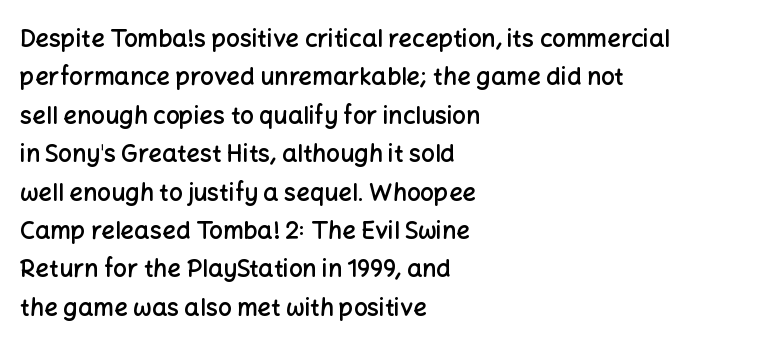
The image shows 24 px text type, upright; set left-aligned, normal line spacing (1.6x), normal letter spacing, not underlined.
